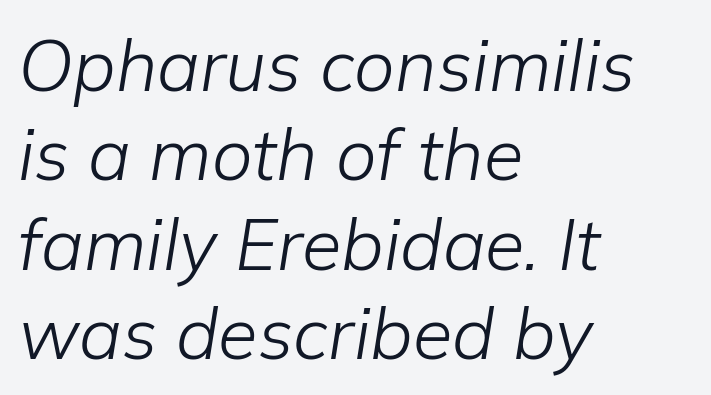
{"italic": "yes", "lean": "right", "slant_degrees": 9, "bold": "no", "weight": "light", "width": "normal", "stroke_contrast": "low", "x_height": "medium", "monospaced": "no", "underline": "no", "align": "left", "line_spacing_ratio": 1.24, "letter_spacing": "normal", "letter_spacing_em": 0.0, "glyph_px": 72}
